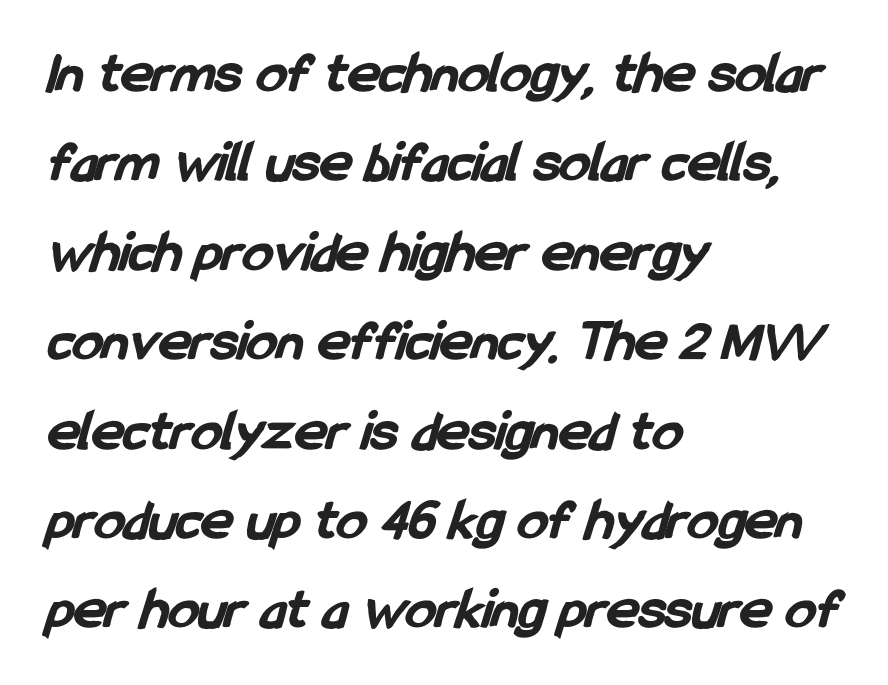
Q: Is the text bold? A: Yes.
Q: Is the typeface a serif or a sans-serif typeface? A: Sans-serif.
Q: Is the text underlined? A: No.
Q: How is the paragraph aligned? A: Left-aligned.
Q: Is the spacing between letters normal or unusually wide? A: Normal.
Q: Is the spacing between lines tight, normal or loose? A: Normal.
Q: Width (condensed, normal, or wide)? A: Condensed.
Q: Stroke contrast? A: Low.
Q: x-height? A: Medium.
Q: Monospaced? A: No.
